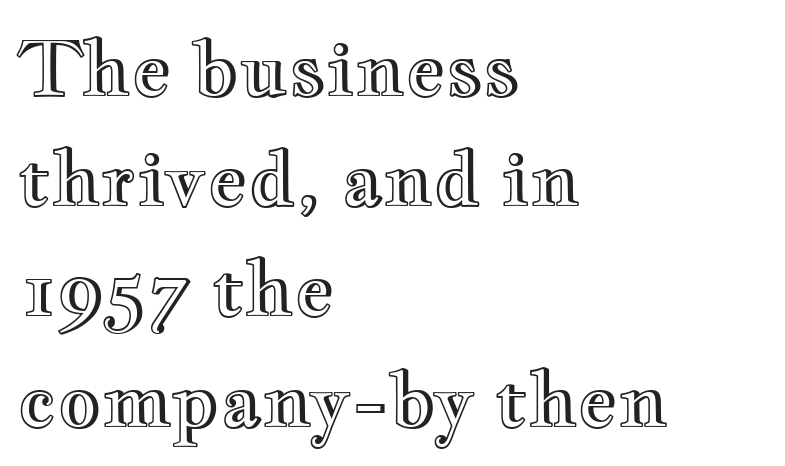
{"italic": "no", "width": "wide", "x_height": "small", "monospaced": "no", "underline": "no", "align": "left", "line_spacing": "normal", "line_spacing_ratio": 1.45, "letter_spacing": "normal", "letter_spacing_em": 0.0, "glyph_px": 76}
